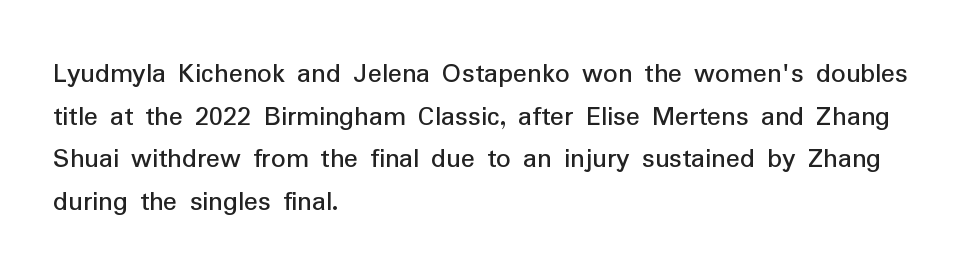
{"serif": "no", "italic": "no", "bold": "no", "weight": "regular", "width": "normal", "stroke_contrast": "low", "x_height": "medium", "monospaced": "no", "underline": "no", "align": "left", "line_spacing": "normal", "line_spacing_ratio": 1.47, "letter_spacing": "normal", "letter_spacing_em": 0.0, "glyph_px": 29}
